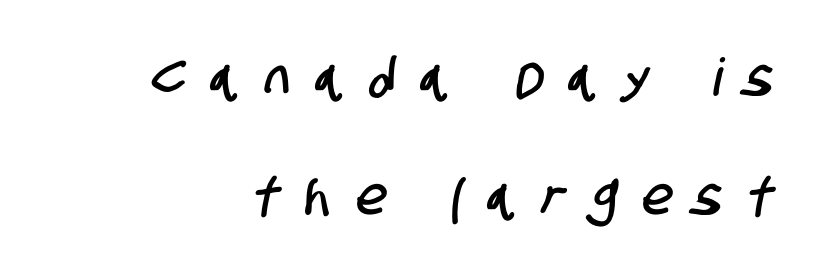
The image shows 52 px condensed sans-serif type; set loose line spacing (2.29x), unusually wide letter spacing (+0.49 em), not underlined; low stroke contrast and a large x-height.
